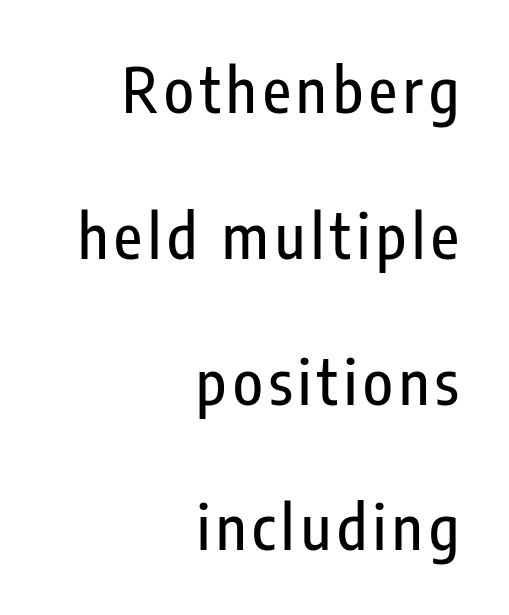
Each row of text sits above clean, open space. These lines are rendered in a variable-pitch font. Casual observation: everything's shoved over to the right. Do the letters lean? They stand straight. The lines are spread far apart with generous leading.
